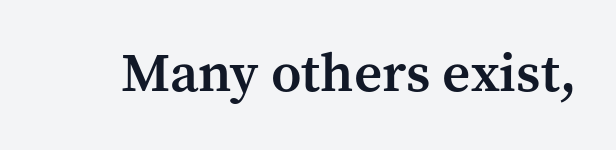
{"serif": "yes", "italic": "no", "bold": "semi", "weight": "semibold", "width": "normal", "stroke_contrast": "medium", "x_height": "medium", "monospaced": "no", "underline": "no", "letter_spacing": "normal", "letter_spacing_em": 0.0, "glyph_px": 55}
